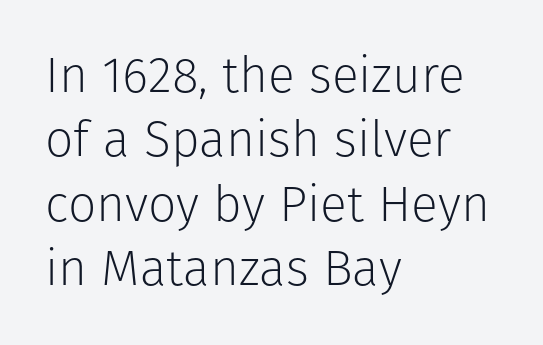
Stroke mass is kept to a normal reading level or below. Spacing between characters is what you'd get straight out of the box. A typesetter would label this face a sans. Horizontally, the lines are justified to the leading edge only.
